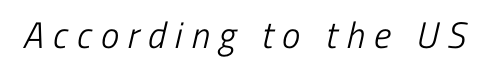
{"serif": "no", "bold": "no", "weight": "light", "width": "condensed", "stroke_contrast": "low", "x_height": "medium", "monospaced": "no", "underline": "no", "letter_spacing": "wide", "letter_spacing_em": 0.24, "glyph_px": 37}
